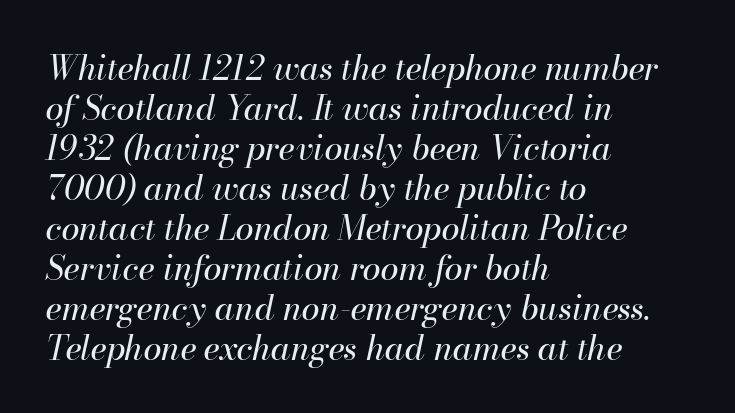
{"italic": "yes", "lean": "right", "slant_degrees": 13, "bold": "no", "weight": "regular", "width": "normal", "stroke_contrast": "high", "x_height": "small", "monospaced": "no", "underline": "no", "align": "left", "line_spacing_ratio": 1.21, "letter_spacing": "normal", "letter_spacing_em": 0.0, "glyph_px": 33}
